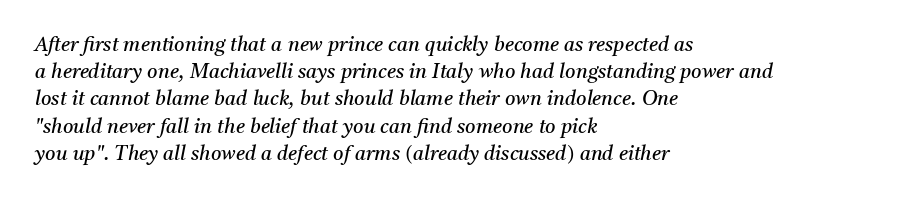
Q: Is the text bold? A: No.
Q: Is the text italic (slanted)? A: Yes, it leans right by about 11 degrees.
Q: Is the text underlined? A: No.
Q: How is the paragraph aligned? A: Left-aligned.
Q: Is the spacing between letters normal or unusually wide? A: Normal.
Q: Is the spacing between lines tight, normal or loose? A: Normal.
